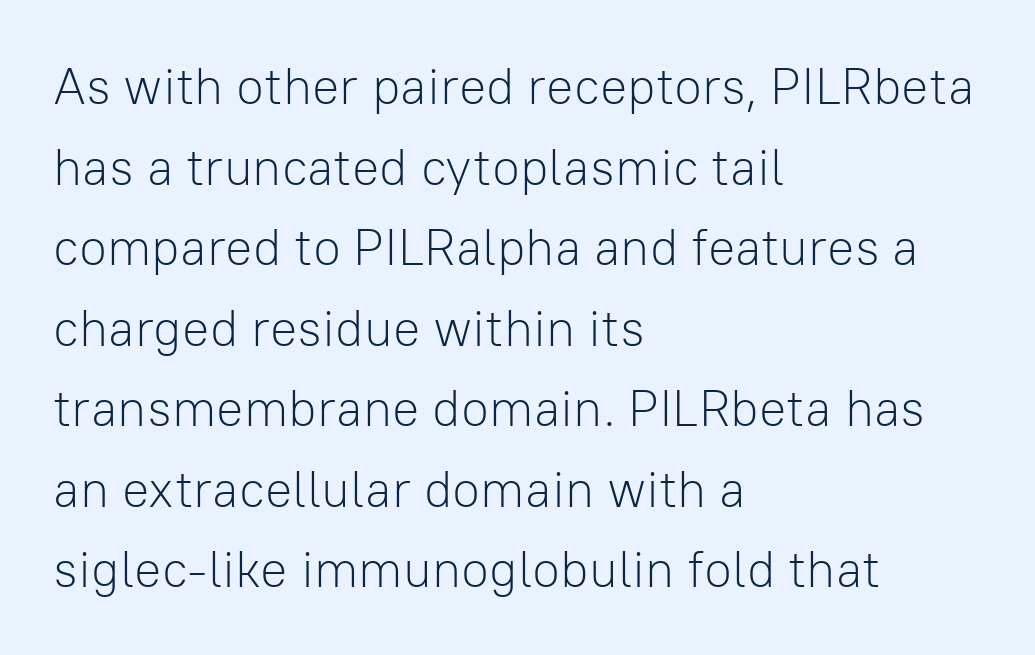
Q: Is the text bold? A: No.
Q: Is the text italic (slanted)? A: No, it is upright.
Q: Is the typeface a serif or a sans-serif typeface? A: Sans-serif.
Q: Is the text underlined? A: No.
Q: How is the paragraph aligned? A: Left-aligned.
Q: Is the spacing between letters normal or unusually wide? A: Normal.
Q: Is the spacing between lines tight, normal or loose? A: Normal.
Q: Width (condensed, normal, or wide)? A: Normal.
Q: Stroke contrast? A: Low.
Q: x-height? A: Medium.
Q: Monospaced? A: No.
